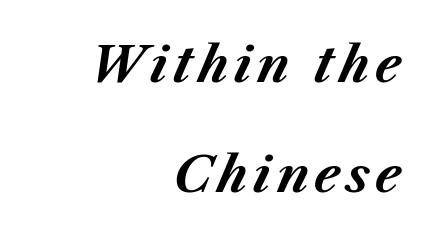
The image shows 49 px bold type, italic (leaning right); set right-aligned, loose line spacing (2.25x), not underlined; medium stroke contrast and a medium x-height.
